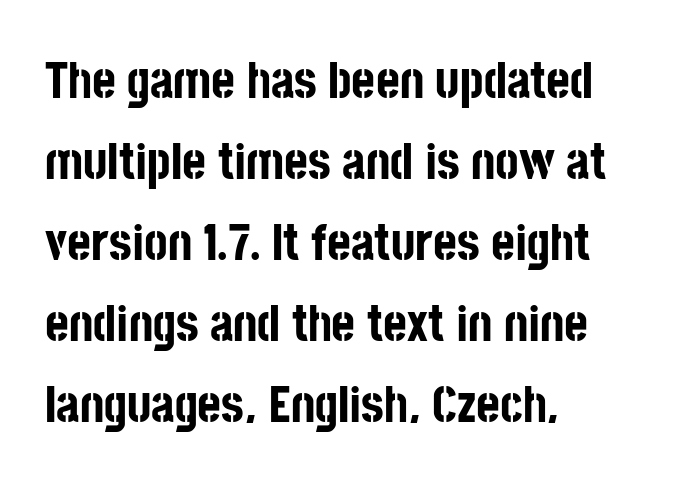
These lines are rendered in a variable-pitch font. Plenty of ink on the page — the face is bold. These lines are set flush left with a ragged right edge. Nothing unusual about the tracking: characters are spaced as the font intends. The designer left line spacing at the default. A bare baseline throughout the passage.
